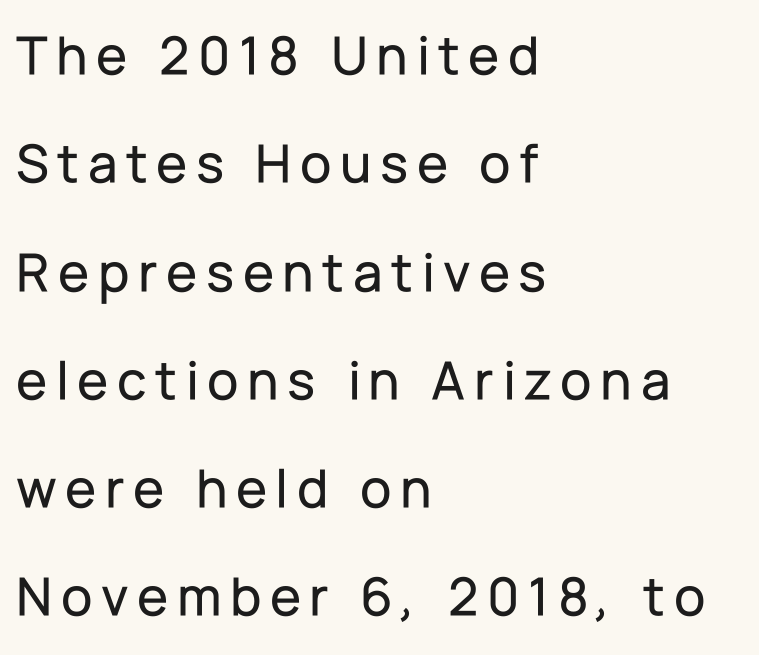
Notice how the passage keeps a crisp vertical edge on the left only. The words here are not underlined. The face used here is a sans, in the tradition of grotesques and geometrics. Ascenders rise straight up at ninety degrees. Character widths vary here, with narrow letters taking less room than wide ones.
